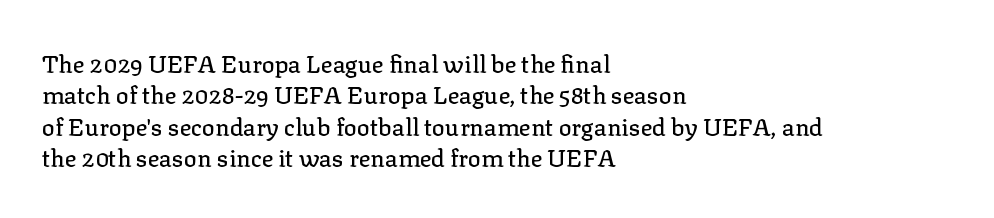
Here the glyphs are tracked normally, forming tight word shapes. Type without underlining. A roman cut, with each character standing at attention. A classic flush-left, rag-right setting is used for this passage.
